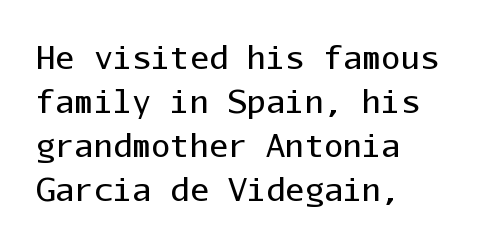
Notice how the passage keeps a crisp vertical edge on the left only. You could count columns in this text — the font is strictly monospaced. Weight: not bold — regular or lighter. The space directly below the letters is spotless. The space between consecutive lines is moderate. Nope, no serifs anywhere on these letters.
